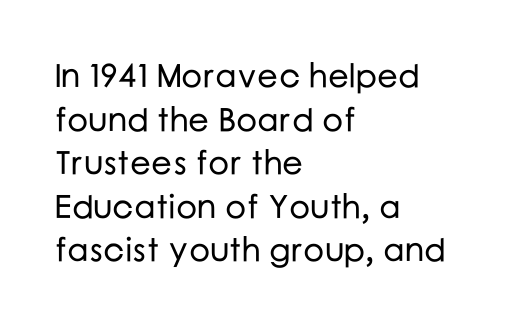
Q: Is the text italic (slanted)? A: No, it is upright.
Q: Is the typeface a serif or a sans-serif typeface? A: Sans-serif.
Q: Is the text underlined? A: No.
Q: How is the paragraph aligned? A: Left-aligned.
Q: Is the spacing between letters normal or unusually wide? A: Normal.
Q: Is the spacing between lines tight, normal or loose? A: Normal.
Q: Width (condensed, normal, or wide)? A: Normal.
Q: Stroke contrast? A: Low.
Q: x-height? A: Medium.
Q: Monospaced? A: No.
